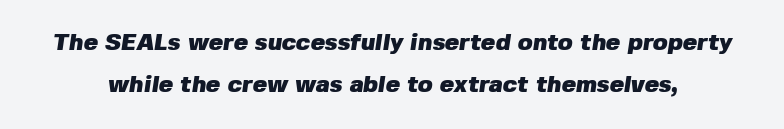
The image shows 24 px bold type; set line spacing 1.75x, normal letter spacing, not underlined.
